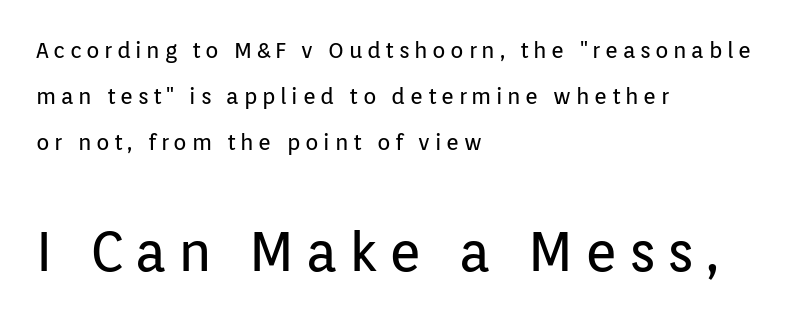
The image shows 55 px regular-weight sans-serif type, upright; set left-aligned, loose line spacing (2.09x), unusually wide letter spacing (+0.21 em), not underlined; the second (bottom) block is 2.5x larger; low stroke contrast and a medium x-height.
